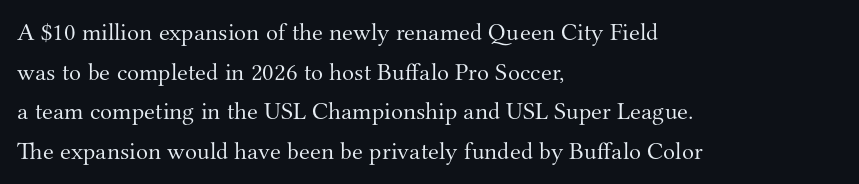
Q: Is the text bold? A: No.
Q: Is the text italic (slanted)? A: No, it is upright.
Q: Is the text underlined? A: No.
Q: How is the paragraph aligned? A: Left-aligned.
Q: Is the spacing between letters normal or unusually wide? A: Normal.
Q: Is the spacing between lines tight, normal or loose? A: Normal.
